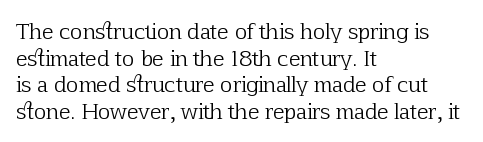
The image shows 21 px text type, upright; set left-aligned, normal line spacing (1.27x), normal letter spacing, not underlined.
